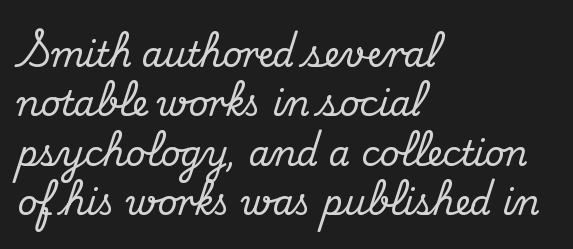
{"serif": "yes", "width": "normal", "stroke_contrast": "medium", "x_height": "small", "monospaced": "no", "underline": "no", "align": "left", "line_spacing": "normal", "line_spacing_ratio": 1.45, "letter_spacing": "normal", "letter_spacing_em": 0.0, "glyph_px": 34}
